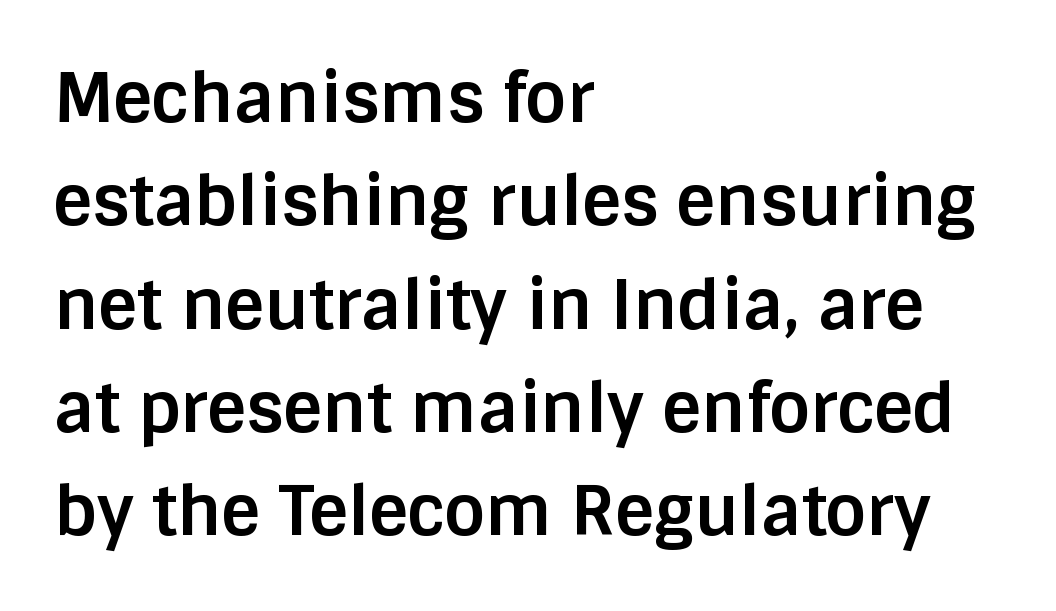
Q: Is the text bold? A: Yes.
Q: Is the text italic (slanted)? A: No, it is upright.
Q: Is the typeface a serif or a sans-serif typeface? A: Sans-serif.
Q: Is the text underlined? A: No.
Q: How is the paragraph aligned? A: Left-aligned.
Q: Is the spacing between letters normal or unusually wide? A: Normal.
Q: Is the spacing between lines tight, normal or loose? A: Normal.
Q: Width (condensed, normal, or wide)? A: Normal.
Q: Stroke contrast? A: Low.
Q: x-height? A: Large.
Q: Monospaced? A: No.
